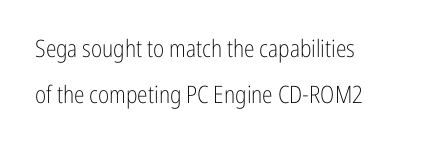
The characters are drawn with everyday or finer stroke widths. Each new line begins a long way beneath the previous one. Clear beneath every line of the passage. These lines are set flush left with a ragged right edge. Ordinary non-slanted type is in use. There is no visible air inserted between adjacent glyphs.
